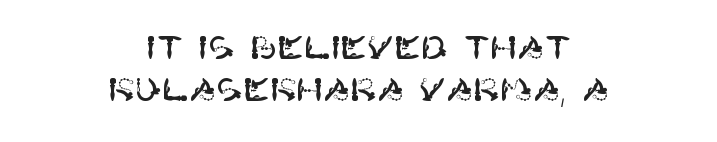
Q: Is the text italic (slanted)? A: No, it is upright.
Q: Is the typeface a serif or a sans-serif typeface? A: Sans-serif.
Q: Is the text underlined? A: No.
Q: How is the paragraph aligned? A: Centered.
Q: Is the spacing between letters normal or unusually wide? A: Normal.
Q: Is the spacing between lines tight, normal or loose? A: Normal.
Q: Width (condensed, normal, or wide)? A: Normal.
Q: Stroke contrast? A: High.
Q: x-height? A: Large.
